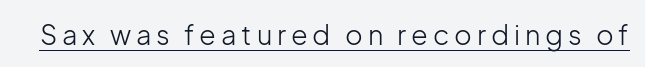
{"italic": "no", "bold": "no", "underline": "yes", "glyph_px": 27}
